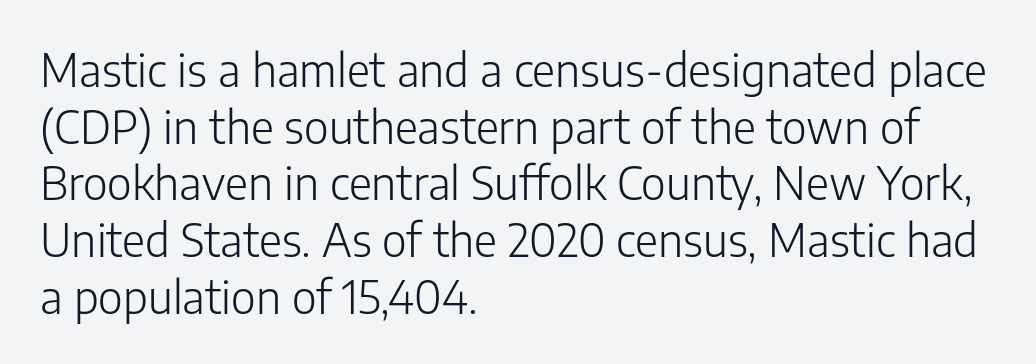
{"serif": "no", "italic": "no", "bold": "no", "weight": "light", "width": "normal", "stroke_contrast": "low", "x_height": "medium", "monospaced": "no", "underline": "no", "align": "left", "line_spacing": "normal", "line_spacing_ratio": 1.26, "letter_spacing": "normal", "letter_spacing_em": 0.0, "glyph_px": 45}
